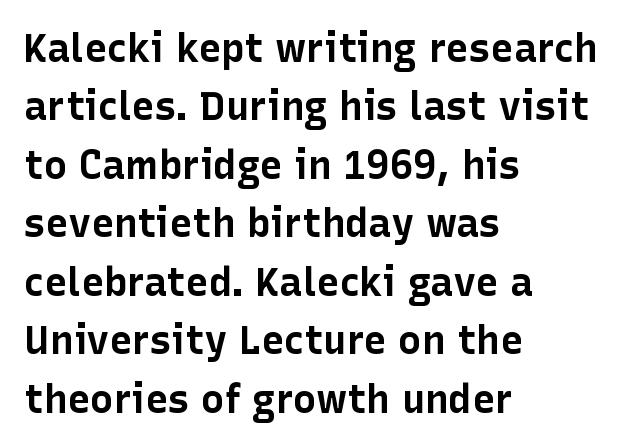
{"serif": "no", "italic": "no", "bold": "yes", "weight": "bold", "width": "normal", "stroke_contrast": "low", "x_height": "medium", "monospaced": "no", "underline": "no", "align": "left", "line_spacing": "normal", "line_spacing_ratio": 1.5, "letter_spacing": "normal", "letter_spacing_em": 0.0, "glyph_px": 39}
